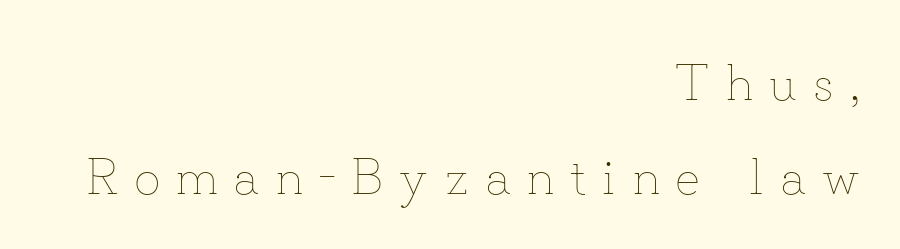
{"italic": "no", "bold": "no", "weight": "thin", "width": "normal", "stroke_contrast": "low", "x_height": "small", "monospaced": "no", "underline": "no", "align": "right", "line_spacing_ratio": 1.84, "letter_spacing": "wide", "letter_spacing_em": 0.32, "glyph_px": 51}
